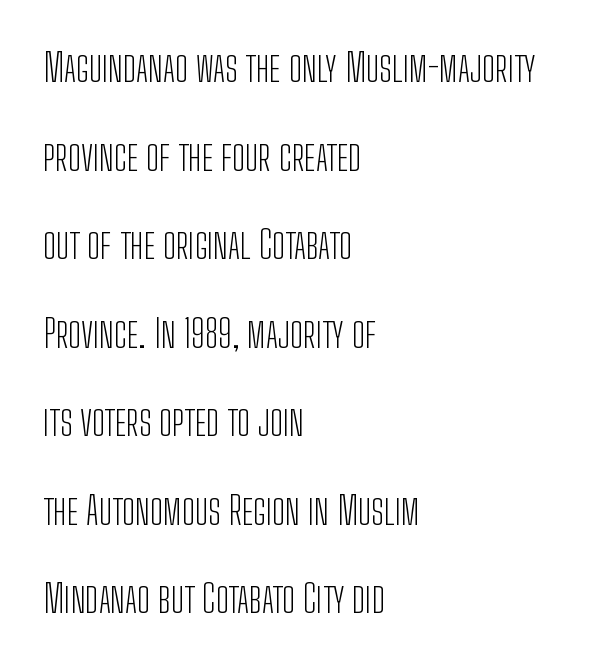
Q: Is the text bold? A: No.
Q: Is the text italic (slanted)? A: No, it is upright.
Q: Is the typeface a serif or a sans-serif typeface? A: Sans-serif.
Q: Is the text underlined? A: No.
Q: How is the paragraph aligned? A: Left-aligned.
Q: Is the spacing between letters normal or unusually wide? A: Normal.
Q: Is the spacing between lines tight, normal or loose? A: Loose.
Q: Width (condensed, normal, or wide)? A: Condensed.
Q: Stroke contrast? A: Low.
Q: x-height? A: Medium.
Q: Monospaced? A: No.
